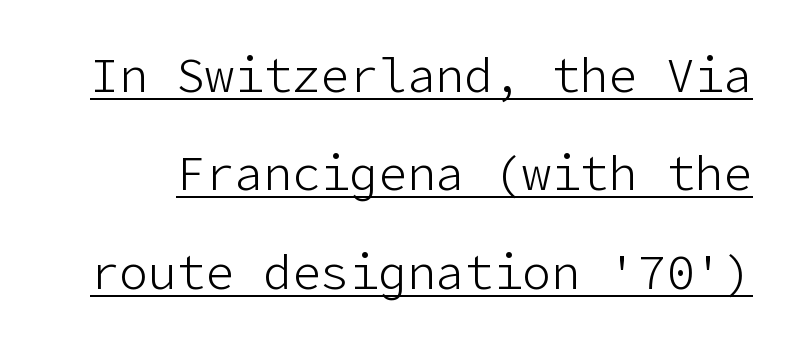
Q: Is the text bold? A: No.
Q: Is the text italic (slanted)? A: No, it is upright.
Q: Is the typeface a serif or a sans-serif typeface? A: Sans-serif.
Q: Is the text underlined? A: Yes.
Q: Is the spacing between letters normal or unusually wide? A: Normal.
Q: Is the spacing between lines tight, normal or loose? A: Loose.
Q: Width (condensed, normal, or wide)? A: Normal.
Q: Stroke contrast? A: Low.
Q: x-height? A: Medium.
